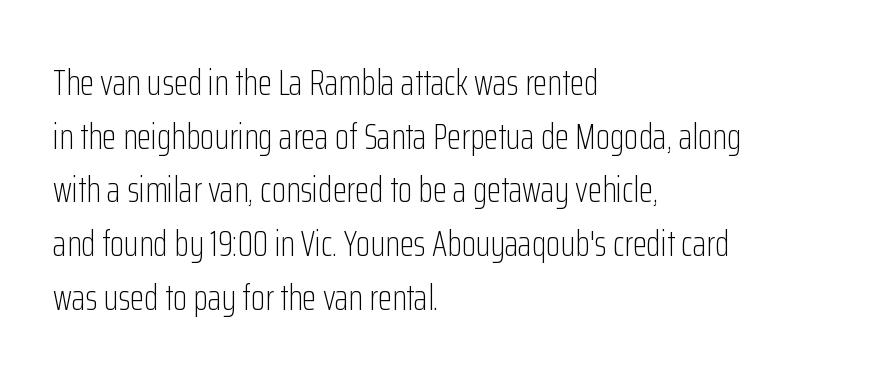
Q: Is the text bold? A: No.
Q: Is the text italic (slanted)? A: No, it is upright.
Q: Is the typeface a serif or a sans-serif typeface? A: Sans-serif.
Q: Is the text underlined? A: No.
Q: How is the paragraph aligned? A: Left-aligned.
Q: Is the spacing between letters normal or unusually wide? A: Normal.
Q: Is the spacing between lines tight, normal or loose? A: Normal.
Q: Width (condensed, normal, or wide)? A: Condensed.
Q: Stroke contrast? A: Low.
Q: x-height? A: Medium.
Q: Monospaced? A: No.
